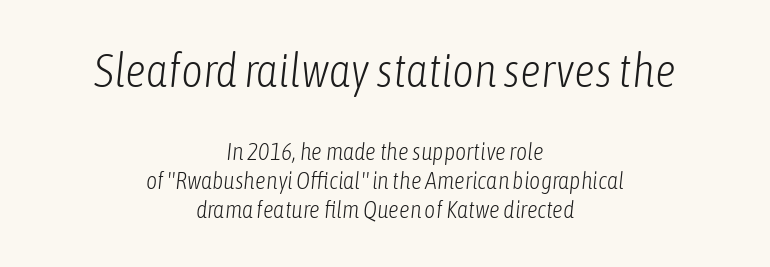
A clean baseline with only descenders dipping below it. These lines stack symmetrically, like a column narrowing and widening about its center. Emphasis-style slanted type is in use. The passage shown is typed in a proportional face where columns would drift. The letters in the upper block stand taller than those in the block below. Stroke mass is kept to a normal reading level or below.
